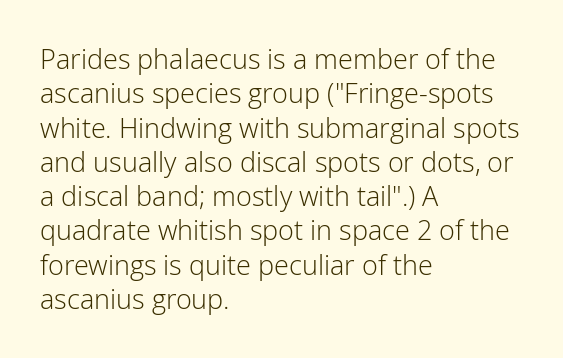
The letterforms sit at book weight or below. Honestly, the letter spacing is just normal — you wouldn't notice it. The type sits square on the baseline with zero lean. Unmarked baselines from the first word to the last. The text block is weighted toward the left margin, trailing off unevenly rightward. The designer left line spacing at the default.
